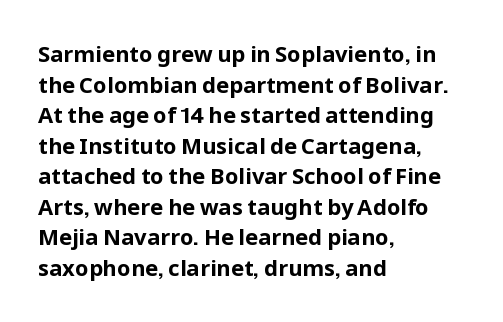
Q: Is the text bold? A: Yes.
Q: Is the text italic (slanted)? A: No, it is upright.
Q: Is the text underlined? A: No.
Q: How is the paragraph aligned? A: Left-aligned.
Q: Is the spacing between letters normal or unusually wide? A: Normal.
Q: Is the spacing between lines tight, normal or loose? A: Normal.
